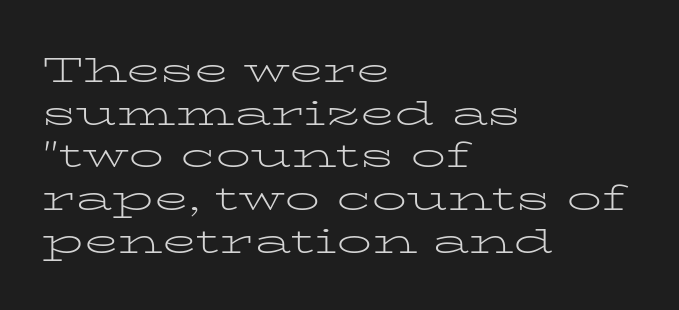
Q: Is the text bold? A: No.
Q: Is the text italic (slanted)? A: No, it is upright.
Q: Is the typeface a serif or a sans-serif typeface? A: Serif.
Q: Is the text underlined? A: No.
Q: How is the paragraph aligned? A: Left-aligned.
Q: Is the spacing between letters normal or unusually wide? A: Normal.
Q: Width (condensed, normal, or wide)? A: Wide.
Q: Stroke contrast? A: Low.
Q: x-height? A: Medium.
Q: Monospaced? A: No.
